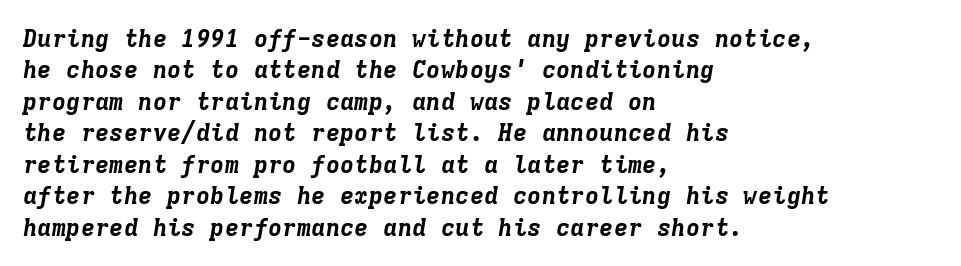
Is the type bold? Yes — the strokes are clearly thick and heavy. Every character sits at an angle, as italics do. Beneath every word, the page is bare. Honestly, the row spacing looks completely unremarkable.
